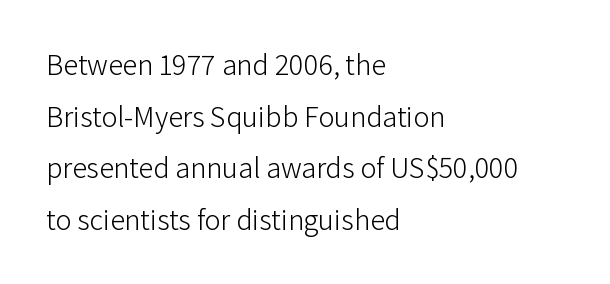
{"serif": "no", "italic": "no", "bold": "no", "weight": "light", "width": "normal", "stroke_contrast": "low", "x_height": "medium", "monospaced": "no", "underline": "no", "align": "left", "line_spacing_ratio": 1.72, "letter_spacing": "normal", "letter_spacing_em": 0.0, "glyph_px": 30}
